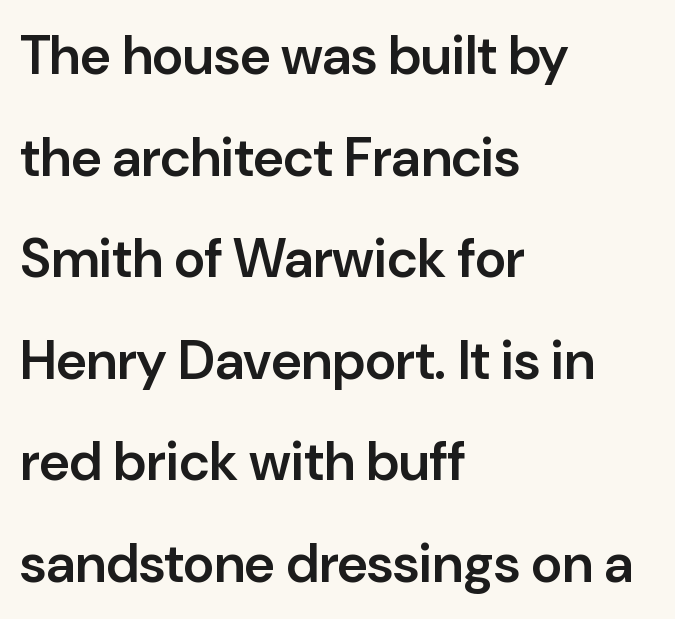
{"serif": "no", "italic": "no", "bold": "semi", "weight": "semibold", "width": "normal", "stroke_contrast": "low", "x_height": "medium", "monospaced": "no", "underline": "no", "align": "left", "line_spacing_ratio": 1.88, "letter_spacing": "normal", "letter_spacing_em": 0.0, "glyph_px": 54}
